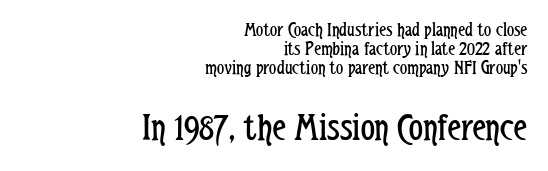
The passage shown begins with its smaller block and ends with its larger one. Unlike a traditional serif, this face leaves its strokes unadorned. The type sits square on the baseline with zero lean. Each letter keeps its own natural width here, so spacing adapts to shape. How are the letters spaced? Ordinarily, with no added tracking. The words here are not underlined.
